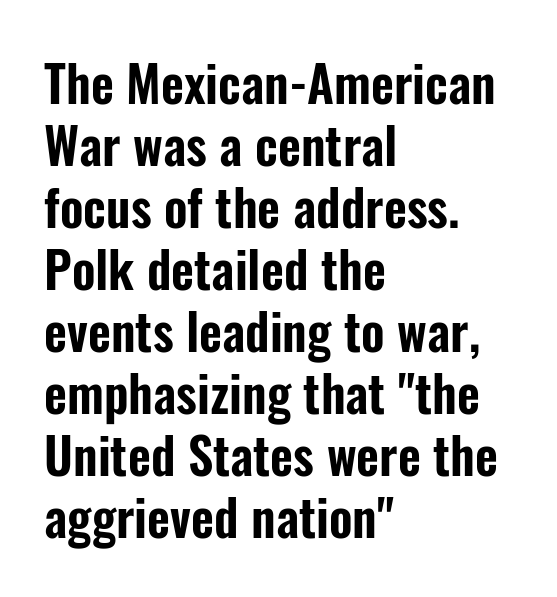
A sans-serif font was chosen for this passage. Note the varied advance widths — an 'i' is clearly narrower than an 'm'. Every character sits straight up, as roman type does. The string is rendered with underlining switched off. Here the glyphs are tracked normally, forming tight word shapes. The rag falls on the right side of this text block.
